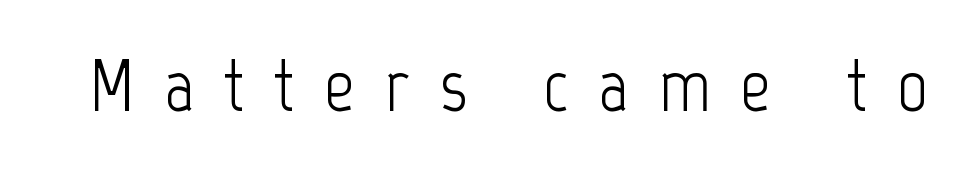
A bare baseline throughout the passage. The lettering stays uniformly vertical, giving the passage a roman look. Counters stay open thanks to moderate or lighter strokes. Spacing between characters has been opened up far beyond the box default.
